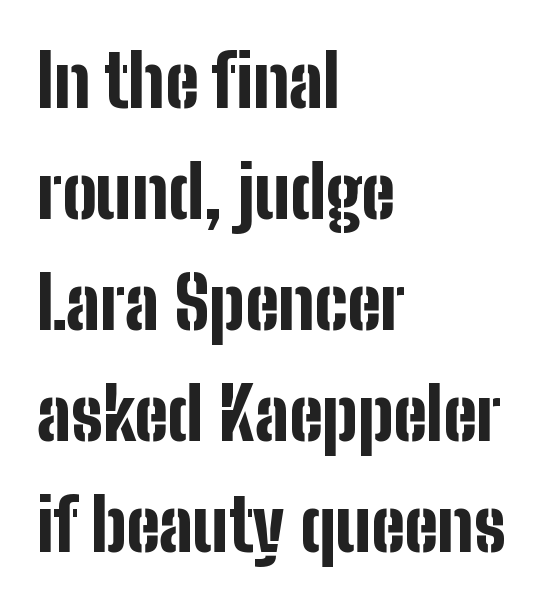
Q: Is the text bold? A: Yes.
Q: Is the text italic (slanted)? A: No, it is upright.
Q: Is the typeface a serif or a sans-serif typeface? A: Sans-serif.
Q: Is the text underlined? A: No.
Q: How is the paragraph aligned? A: Left-aligned.
Q: Is the spacing between letters normal or unusually wide? A: Normal.
Q: Is the spacing between lines tight, normal or loose? A: Normal.
Q: Width (condensed, normal, or wide)? A: Condensed.
Q: Stroke contrast? A: Low.
Q: x-height? A: Medium.
Q: Monospaced? A: No.
